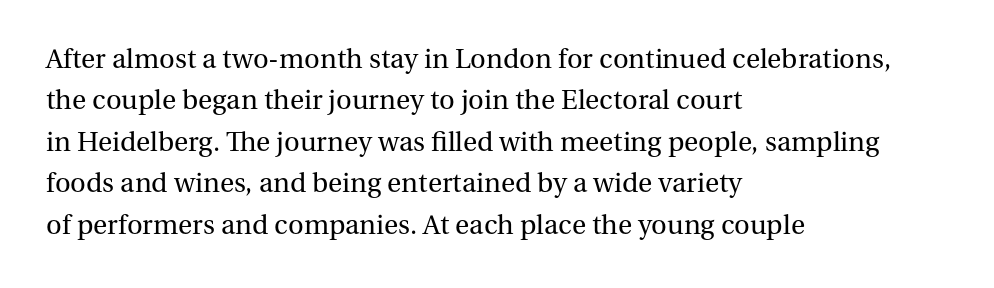
{"serif": "yes", "italic": "no", "bold": "no", "weight": "regular", "width": "normal", "stroke_contrast": "medium", "x_height": "medium", "monospaced": "no", "underline": "no", "align": "left", "line_spacing": "normal", "line_spacing_ratio": 1.43, "letter_spacing": "normal", "letter_spacing_em": 0.0, "glyph_px": 29}
